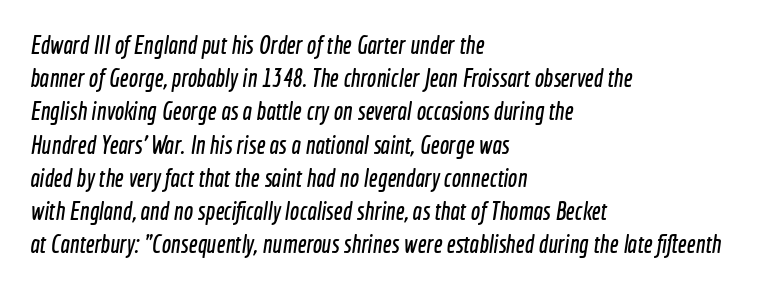
{"underline": "no", "align": "left", "line_spacing": "normal", "line_spacing_ratio": 1.33, "letter_spacing": "normal", "letter_spacing_em": 0.0, "glyph_px": 25}
